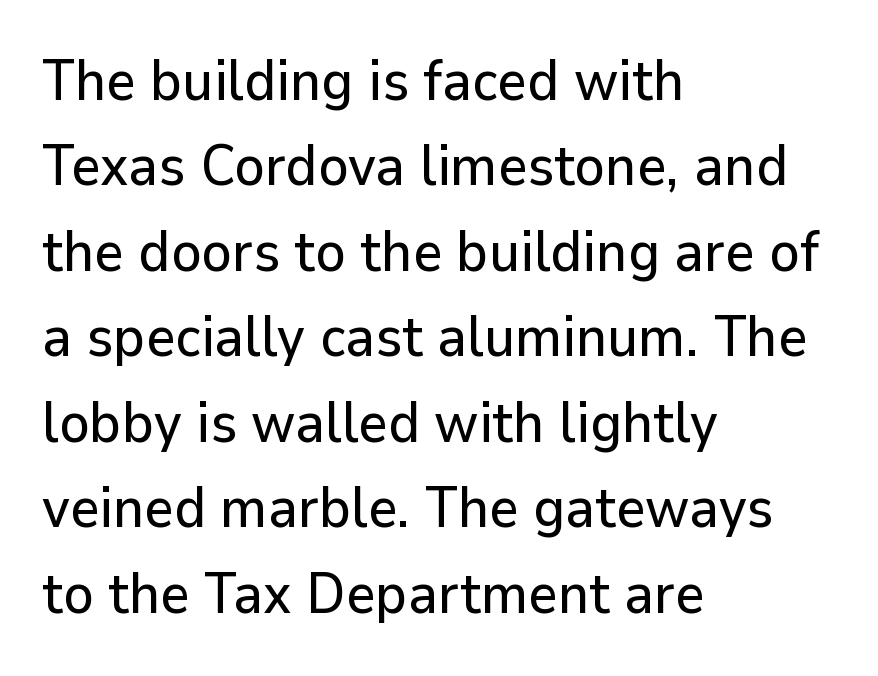
Q: Is the text italic (slanted)? A: No, it is upright.
Q: Is the typeface a serif or a sans-serif typeface? A: Sans-serif.
Q: Is the text underlined? A: No.
Q: How is the paragraph aligned? A: Left-aligned.
Q: Is the spacing between letters normal or unusually wide? A: Normal.
Q: Is the spacing between lines tight, normal or loose? A: Normal.
Q: Width (condensed, normal, or wide)? A: Normal.
Q: Stroke contrast? A: Low.
Q: x-height? A: Medium.
Q: Monospaced? A: No.
